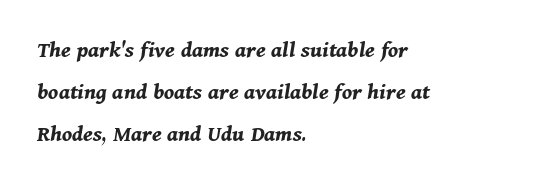
When letters slant like this, we call the style italic. This rendering uses left alignment, leaving the right contour irregular. Weight: bold. Type without underlining. Spacing between characters is what you'd get straight out of the box.
